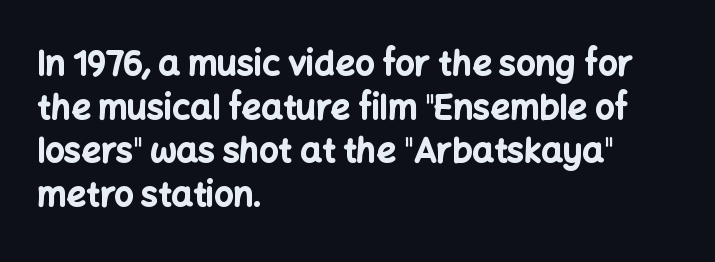
{"serif": "no", "italic": "no", "bold": "yes", "weight": "bold", "width": "normal", "stroke_contrast": "low", "x_height": "medium", "monospaced": "no", "underline": "no", "align": "left", "line_spacing": "normal", "line_spacing_ratio": 1.28, "letter_spacing": "normal", "letter_spacing_em": 0.0, "glyph_px": 34}
